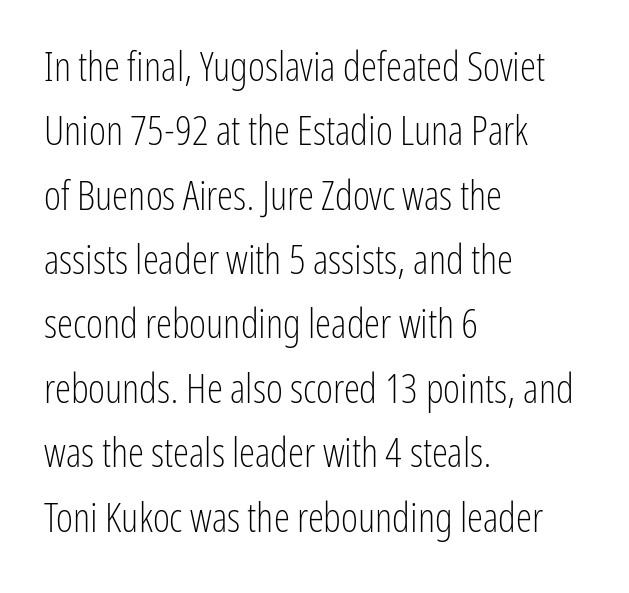
{"serif": "no", "italic": "no", "bold": "no", "weight": "light", "width": "condensed", "stroke_contrast": "low", "x_height": "medium", "monospaced": "no", "underline": "no", "align": "left", "line_spacing": "normal", "line_spacing_ratio": 1.57, "letter_spacing": "normal", "letter_spacing_em": 0.0, "glyph_px": 41}
